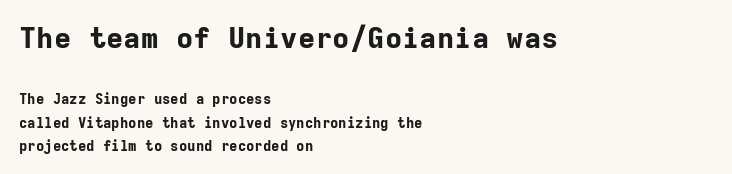
The image shows 29 px bold sans-serif type, upright, monospaced; set left-aligned, normal line spacing (1.66x), normal letter spacing, not underlined; the first (top) block is 2.07x larger; low stroke contrast and a medium x-height.
